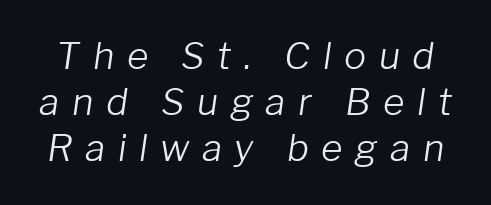
{"italic": "yes", "lean": "right", "slant_degrees": 8, "bold": "no", "weight": "light", "width": "normal", "stroke_contrast": "low", "x_height": "medium", "monospaced": "no", "underline": "no", "line_spacing": "normal", "line_spacing_ratio": 1.25, "letter_spacing": "wide", "letter_spacing_em": 0.34, "glyph_px": 37}
